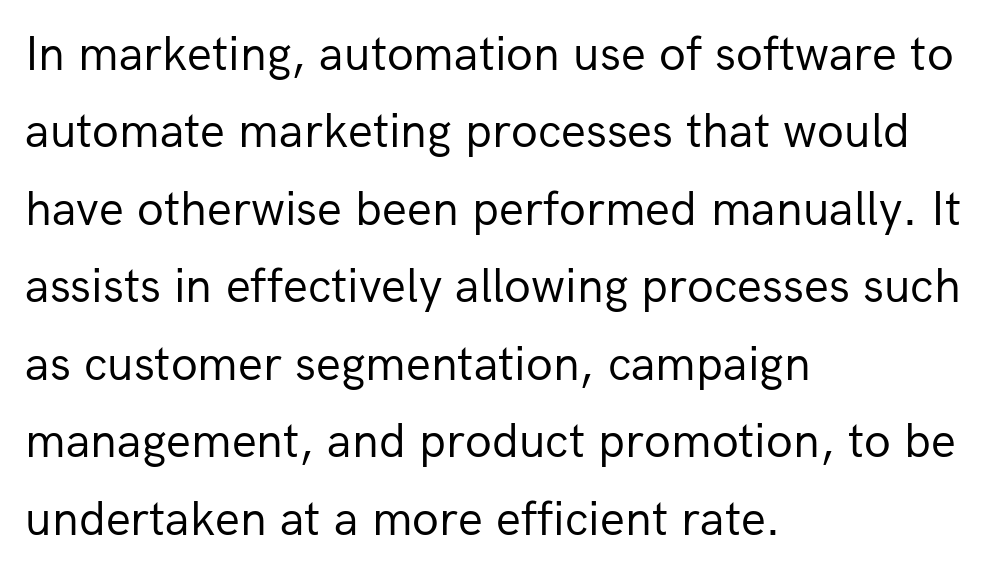
This rendering features lettering with no underline. Weight: in the light-to-regular range. Spacing between characters is what you'd get straight out of the box. Looks like regular typesetting: each glyph gets only the width it needs. Does the type have serifs? No, each stem ends abruptly. The rendering anchors every line to the left-hand side.
